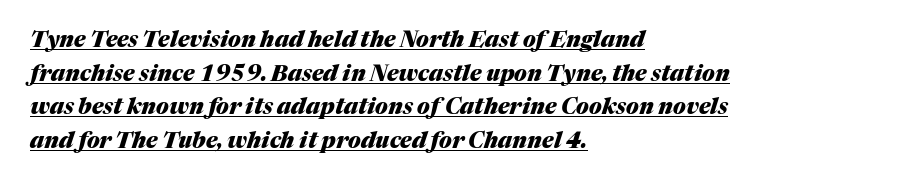
The image shows 22 px bold type, italic (leaning right); set left-aligned, normal line spacing (1.53x), normal letter spacing, underlined.
